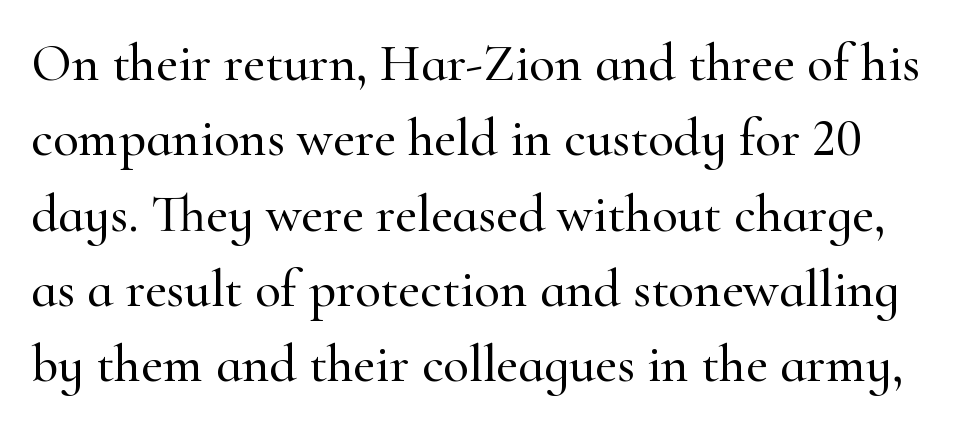
{"serif": "yes", "italic": "no", "width": "normal", "stroke_contrast": "high", "x_height": "small", "monospaced": "no", "underline": "no", "line_spacing": "normal", "line_spacing_ratio": 1.42, "letter_spacing": "normal", "letter_spacing_em": 0.0, "glyph_px": 53}
